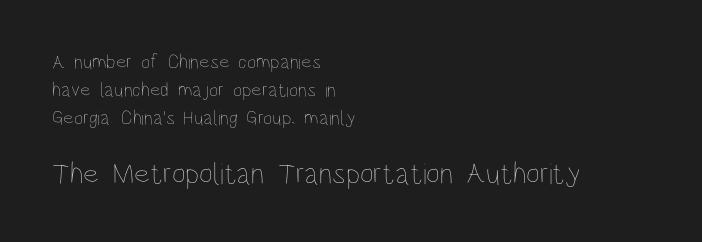
{"italic": "no", "bold": "no", "weight": "thin", "width": "condensed", "stroke_contrast": "low", "x_height": "large", "monospaced": "no", "underline": "no", "align": "left", "line_spacing": "normal", "line_spacing_ratio": 1.39, "letter_spacing": "normal", "letter_spacing_em": 0.0, "larger_block": "second", "size_ratio": 1.5, "glyph_px": 30}
